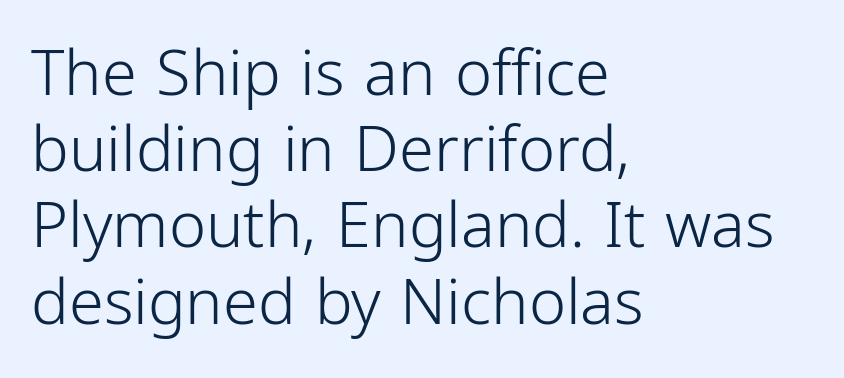
{"serif": "no", "italic": "no", "bold": "no", "weight": "light", "width": "condensed", "stroke_contrast": "low", "x_height": "medium", "monospaced": "no", "underline": "no", "align": "left", "line_spacing_ratio": 1.21, "letter_spacing": "normal", "letter_spacing_em": 0.0, "glyph_px": 63}
